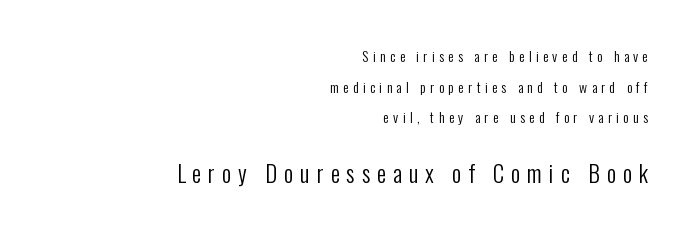
A quiet, ordinary-to-light weight characterises the typeface. The following chunk of copy outweighs the initial chunk in type size. The space beneath each line is pristine and unruled. Loosely led — the rows are spread out.
